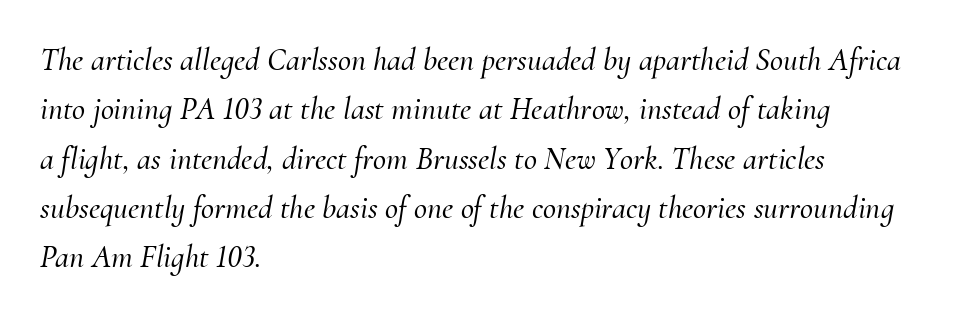
Q: Is the text italic (slanted)? A: Yes, it leans right by about 10 degrees.
Q: Is the typeface a serif or a sans-serif typeface? A: Serif.
Q: Is the text underlined? A: No.
Q: How is the paragraph aligned? A: Left-aligned.
Q: Is the spacing between letters normal or unusually wide? A: Normal.
Q: Is the spacing between lines tight, normal or loose? A: Normal.
Q: Width (condensed, normal, or wide)? A: Normal.
Q: Stroke contrast? A: Medium.
Q: x-height? A: Small.
Q: Monospaced? A: No.
